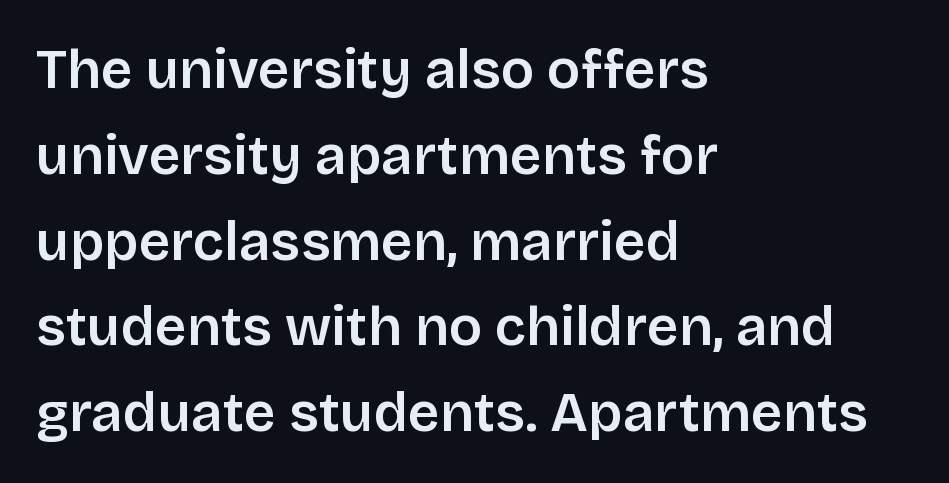
Compared with typical body copy, the letter spacing here is the same. Does the copy run flush right? No — it runs flush left. Horizontal bands of white between lines are of average thickness. The typography opts for an upright posture over an oblique one.
